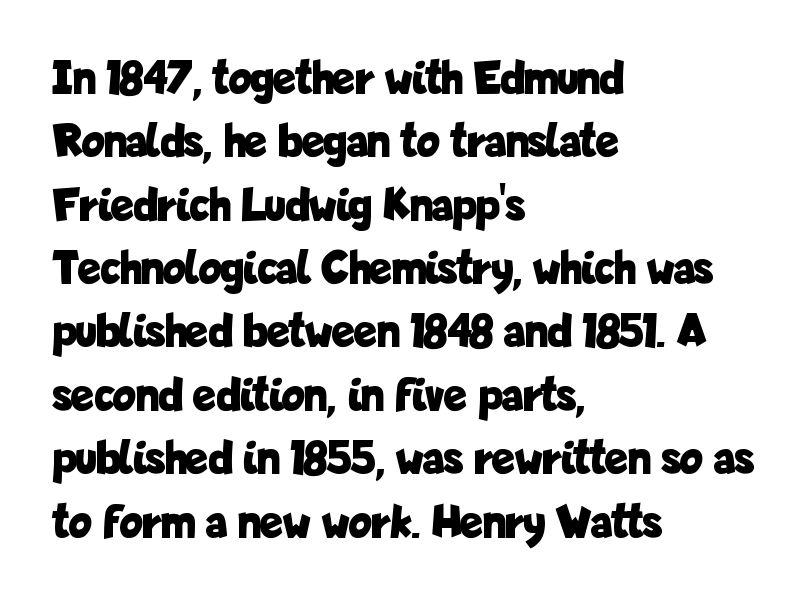
I'd describe the lettering as bold — thick and assertive. Normally led — the rows are evenly, conventionally spaced. The rendering uses natural spacing where letterforms have individual widths. Check the space under the baseline: it is left empty.
